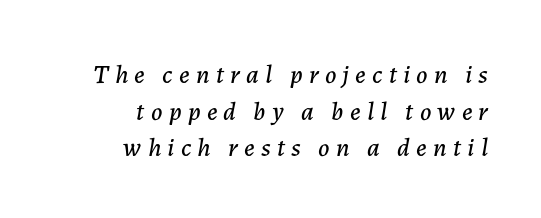
The image shows 26 px text type, italic (leaning right); set right-aligned, normal line spacing (1.41x), unusually wide letter spacing (+0.24 em), not underlined.
